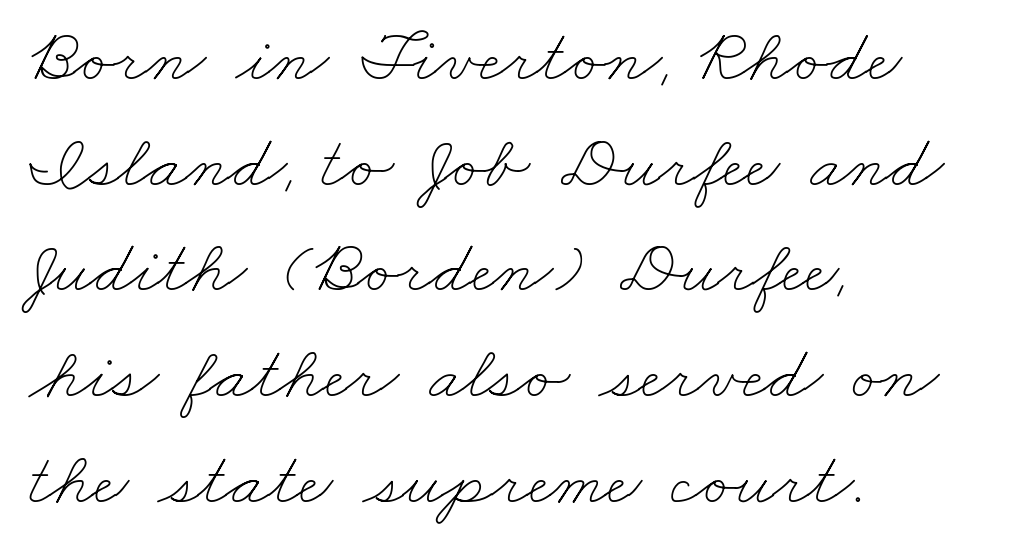
{"bold": "no", "weight": "thin", "width": "wide", "stroke_contrast": "low", "x_height": "small", "monospaced": "no", "underline": "no", "align": "left", "line_spacing": "normal", "line_spacing_ratio": 1.41, "letter_spacing": "normal", "letter_spacing_em": 0.0, "glyph_px": 75}
